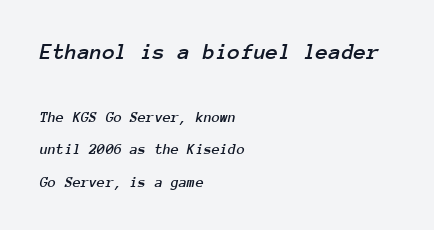
Q: Is the text italic (slanted)? A: Yes, it leans right by about 12 degrees.
Q: Is the text underlined? A: No.
Q: How is the paragraph aligned? A: Left-aligned.
Q: Is the spacing between letters normal or unusually wide? A: Normal.
Q: Is the spacing between lines tight, normal or loose? A: Loose.
Q: Which block of text is set in a larger size, the first (top) or the second (bottom)? A: The first (top) one.
